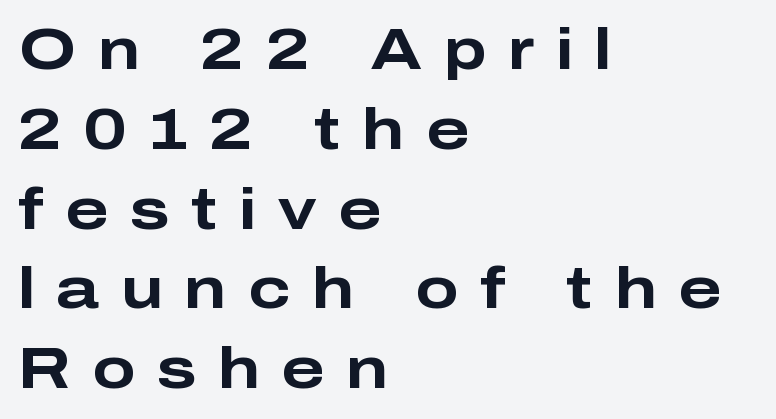
{"serif": "no", "italic": "no", "bold": "yes", "weight": "bold", "width": "wide", "stroke_contrast": "low", "x_height": "medium", "monospaced": "no", "underline": "no", "align": "left", "line_spacing": "normal", "line_spacing_ratio": 1.4, "letter_spacing": "wide", "letter_spacing_em": 0.38, "glyph_px": 57}
